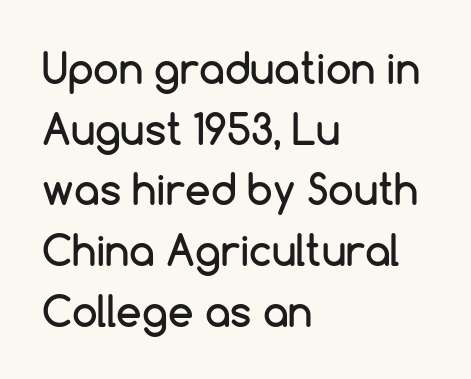
A roman cut, with each character standing at attention. Nothing sits at the stroke ends, so this counts as sans-serif. Just letters on the line, the space beneath them empty. Evenly set lines give the paragraph a standard silhouette. Left-aligned paragraph, ragged on the right. Compared with typical body copy, the letter spacing here is the same.
